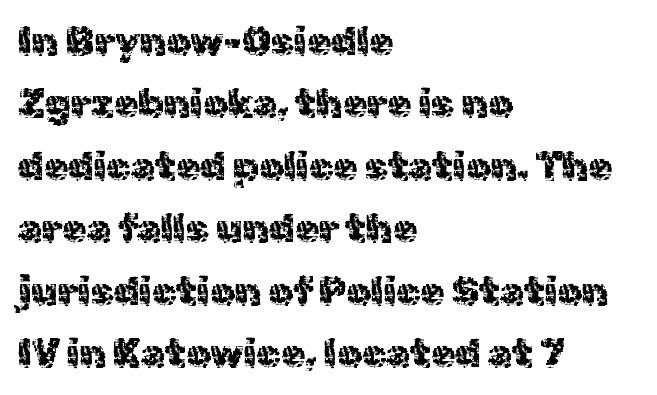
Font category for this specimen: sans-serif. The letters sit at their default tracking, neither squeezed nor spread. The lines are quadded left. Vertical spacing — default.
